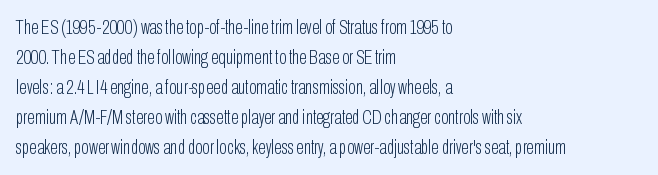
The face looks like a standard text weight, possibly lighter. A normal amount of white space separates one row of letters from the next. Line beginnings align vertically; line endings do not. The horizontal fit of the characters is conventional and even. The passage shown is not underscored anywhere.
